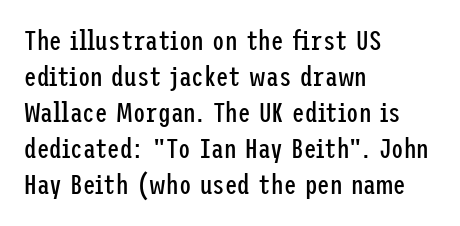
A typesetter would label this face a sans. The strip under each line holds only bare page. The typesetter chose a ragged-right arrangement here. Stroke thickness stays within the range of a standard reading face or lighter. A roman cut, with each character standing at attention. Line spacing here is normal.
